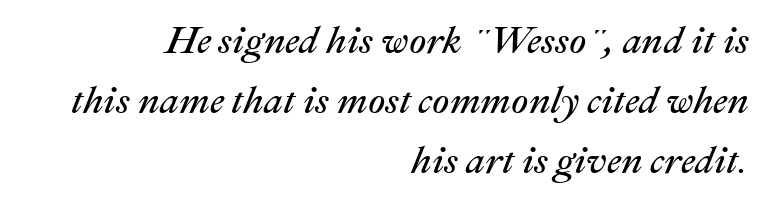
Varying glyph widths throughout — classic text-font behaviour. What stands out about the letter spacing? Nothing — it is the standard amount. Style check: oblique. Whoever set this chose a conventional vertical rhythm. Short and long lines alike share a common ending point at right.
